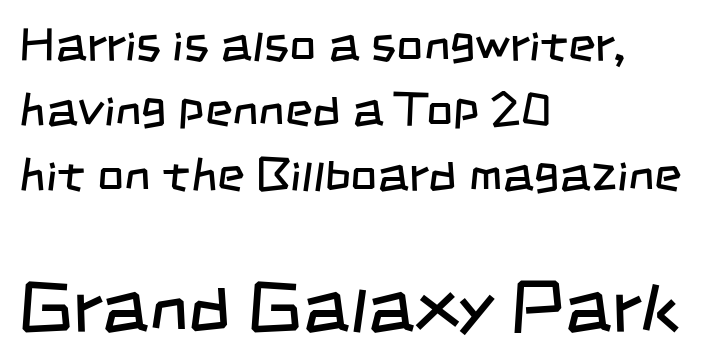
The image shows 70 px regular-weight, condensed sans-serif type; set left-aligned, normal line spacing (1.38x), normal letter spacing, not underlined; the second (bottom) block is 1.49x larger; low stroke contrast and a large x-height.
